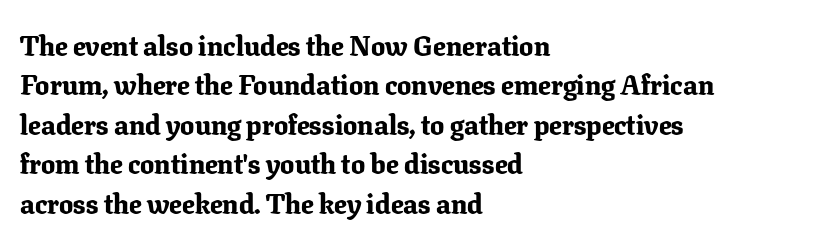
The image shows 28 px bold serif type, upright; set left-aligned, normal line spacing (1.41x), normal letter spacing, not underlined; low stroke contrast and a medium x-height.
